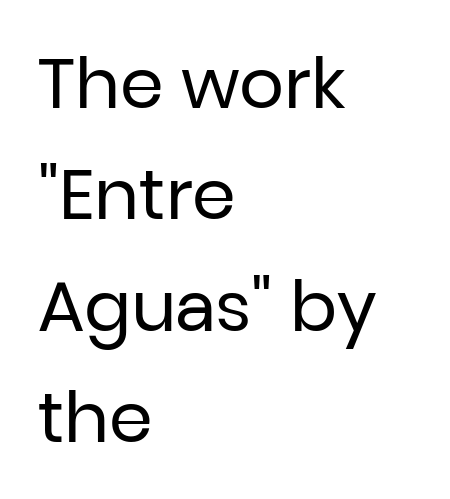
Q: Is the text bold? A: No.
Q: Is the text italic (slanted)? A: No, it is upright.
Q: Is the typeface a serif or a sans-serif typeface? A: Sans-serif.
Q: Is the text underlined? A: No.
Q: How is the paragraph aligned? A: Left-aligned.
Q: Is the spacing between letters normal or unusually wide? A: Normal.
Q: Is the spacing between lines tight, normal or loose? A: Normal.
Q: Width (condensed, normal, or wide)? A: Normal.
Q: Stroke contrast? A: Low.
Q: x-height? A: Medium.
Q: Monospaced? A: No.
